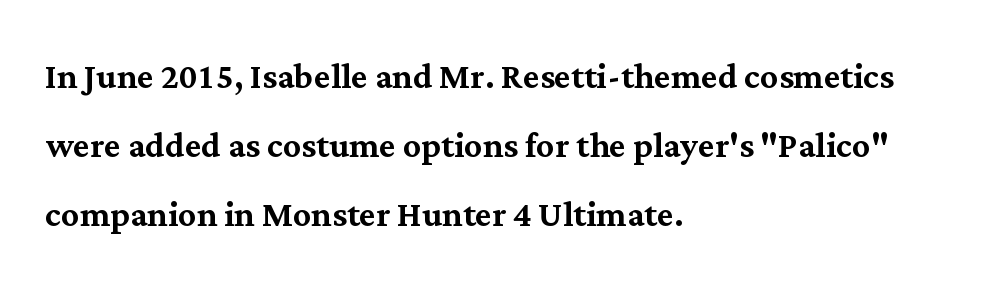
{"serif": "yes", "italic": "no", "width": "normal", "stroke_contrast": "medium", "x_height": "medium", "monospaced": "no", "underline": "no", "align": "left", "line_spacing": "normal", "line_spacing_ratio": 1.53, "letter_spacing": "normal", "letter_spacing_em": 0.0, "glyph_px": 45}
